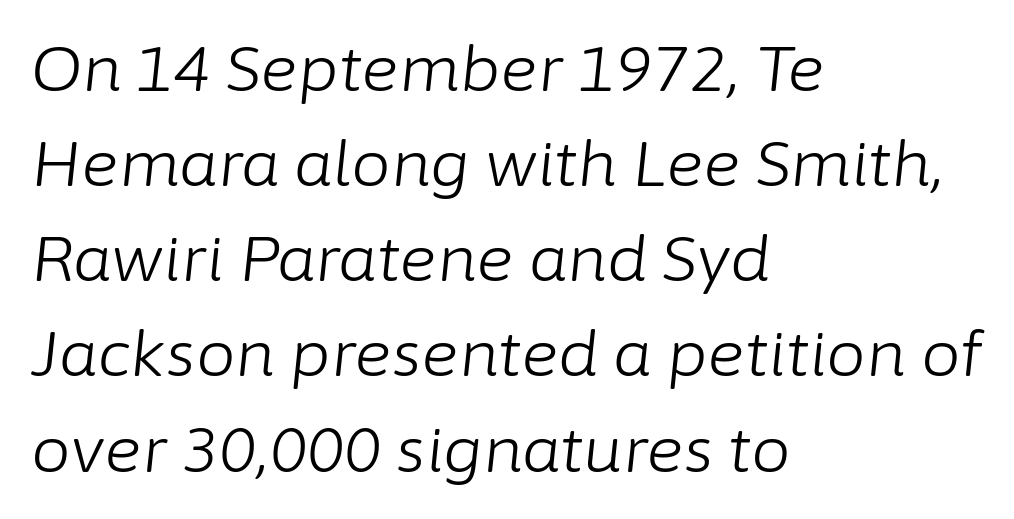
Standard letterfit; no display-style spreading of the glyphs. Check under the words: just untouched page. Proportional: the letters do not fall into vertical columns. This reads as an unemphasized weight, regular at the heaviest. One glance says typical: line gaps are just what's usual. The typesetter chose a ragged-right arrangement here.
